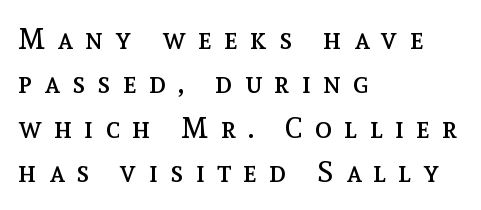
The image shows 29 px regular-weight type, upright; set left-aligned, normal line spacing (1.53x), unusually wide letter spacing (+0.42 em), not underlined; a medium x-height.
